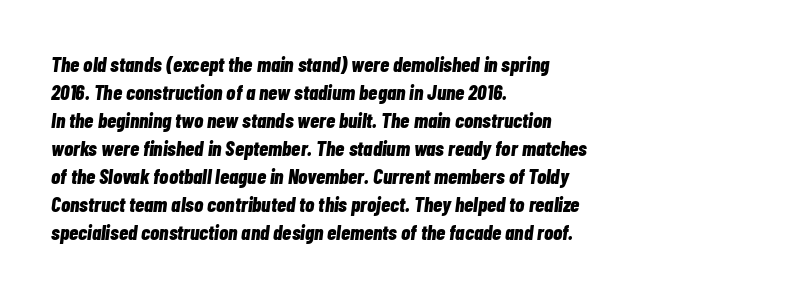
Reading down the column, the eye jumps a familiar distance to each next line. The space directly below the letters is spotless. The rendering keeps characters at their native spacing. The letters are slanted; this is an italic face. Thick stems and heavy bowls — unmistakably bold.
